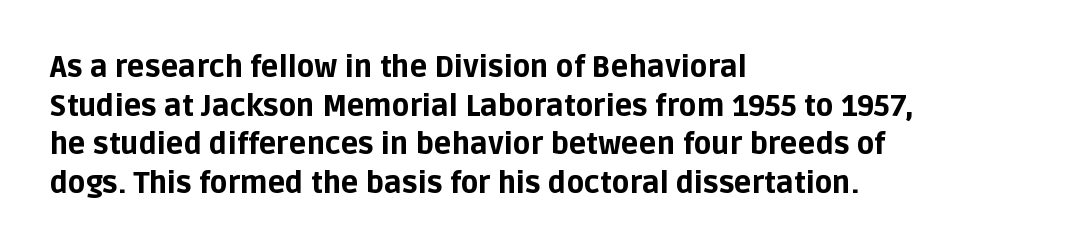
The image shows 29 px bold sans-serif type, upright; set left-aligned, normal line spacing (1.33x), normal letter spacing, not underlined; low stroke contrast and a large x-height.
